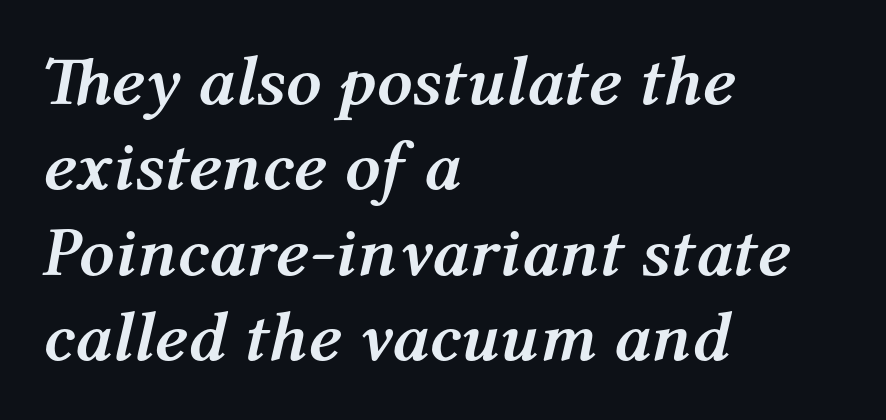
Weight: bold. These lines are set flush left with a ragged right edge. The face used here is proportionally spaced, like ordinary book or web type. An italicized treatment has been applied to the whole sample. Between one letter and the next there's only the usual sliver of space. Quick note: underline off.
